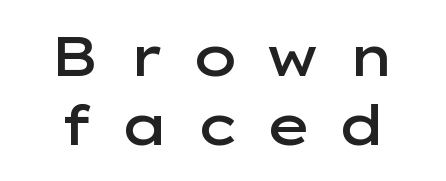
The image shows 55 px semibold, wide sans-serif type, upright; set normal line spacing (1.26x), unusually wide letter spacing (+0.48 em), not underlined; low stroke contrast and a medium x-height.
